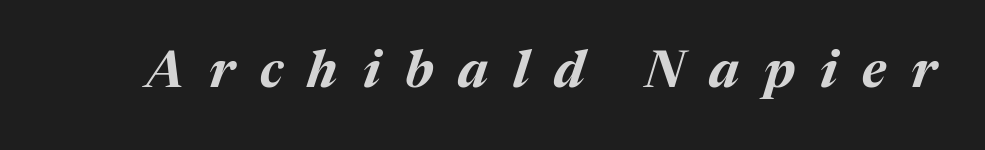
You could not count columns in this text — the font is proportionally spaced. Does extra space separate the letters? Yes, quite a lot of it. Glance below the letters and you will spot only blank space. The letters are bold, with thick, heavy strokes.
